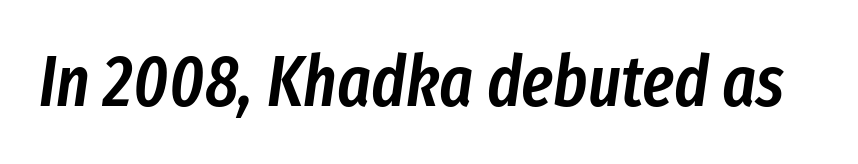
Q: Is the text bold? A: Semi-bold.
Q: Is the text italic (slanted)? A: Yes, it leans right by about 8 degrees.
Q: Is the text underlined? A: No.
Q: Is the spacing between letters normal or unusually wide? A: Normal.
Q: Width (condensed, normal, or wide)? A: Condensed.
Q: Stroke contrast? A: Low.
Q: x-height? A: Medium.
Q: Monospaced? A: No.
